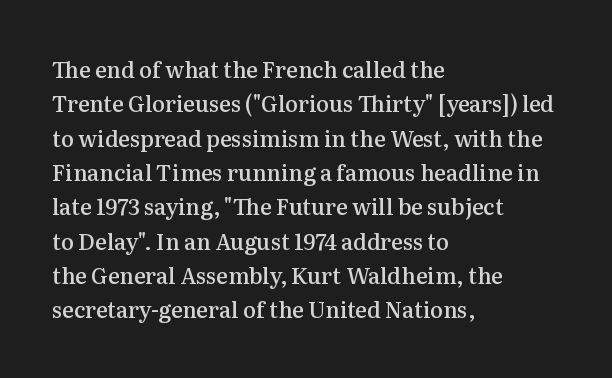
Q: Is the text bold? A: Semi-bold.
Q: Is the text italic (slanted)? A: No, it is upright.
Q: Is the text underlined? A: No.
Q: How is the paragraph aligned? A: Left-aligned.
Q: Is the spacing between letters normal or unusually wide? A: Normal.
Q: Is the spacing between lines tight, normal or loose? A: Normal.
